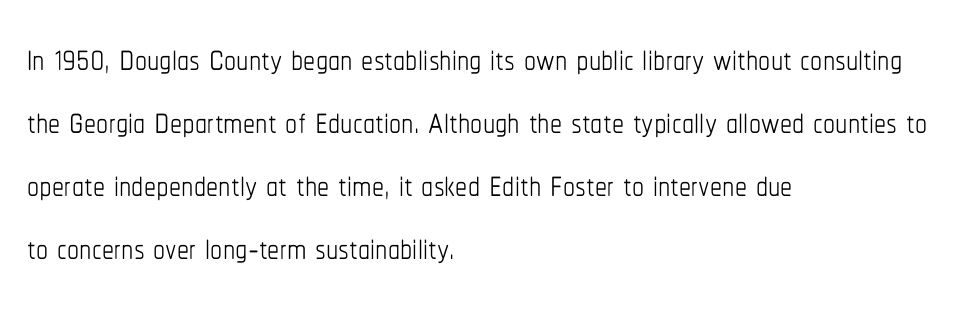
{"italic": "no", "bold": "no", "weight": "thin", "width": "condensed", "stroke_contrast": "low", "x_height": "medium", "monospaced": "no", "underline": "no", "align": "left", "line_spacing": "normal", "line_spacing_ratio": 1.31, "letter_spacing": "normal", "letter_spacing_em": 0.0, "glyph_px": 48}
